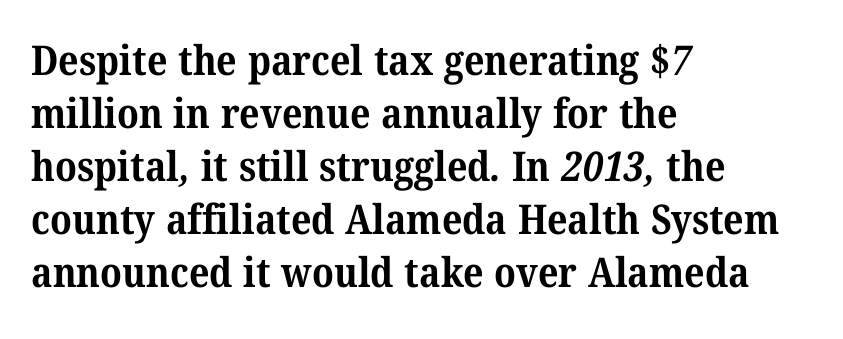
The image shows 41 px bold serif type; set left-aligned, normal line spacing (1.29x), normal letter spacing, not underlined; medium stroke contrast and a medium x-height.
